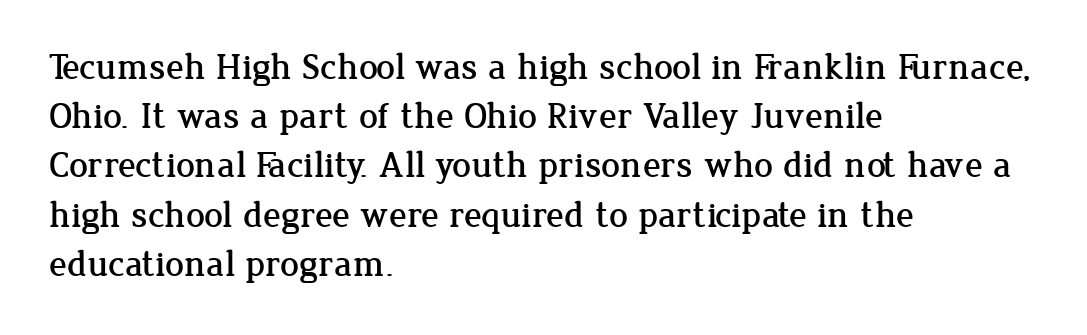
{"serif": "yes", "italic": "no", "width": "normal", "stroke_contrast": "low", "x_height": "medium", "monospaced": "no", "underline": "no", "align": "left", "line_spacing": "normal", "line_spacing_ratio": 1.33, "letter_spacing": "normal", "letter_spacing_em": 0.0, "glyph_px": 37}
